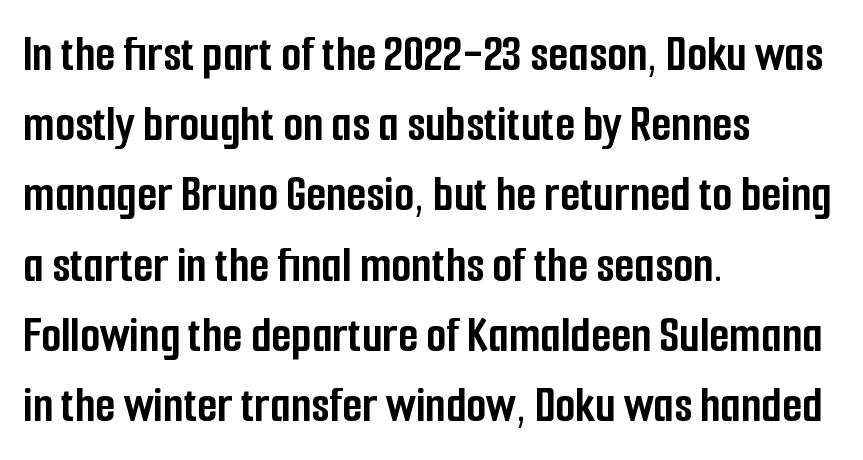
Q: Is the text bold? A: Yes.
Q: Is the text italic (slanted)? A: No, it is upright.
Q: Is the typeface a serif or a sans-serif typeface? A: Sans-serif.
Q: Is the text underlined? A: No.
Q: How is the paragraph aligned? A: Left-aligned.
Q: Is the spacing between letters normal or unusually wide? A: Normal.
Q: Is the spacing between lines tight, normal or loose? A: Normal.
Q: Width (condensed, normal, or wide)? A: Condensed.
Q: Stroke contrast? A: Low.
Q: x-height? A: Medium.
Q: Monospaced? A: No.
